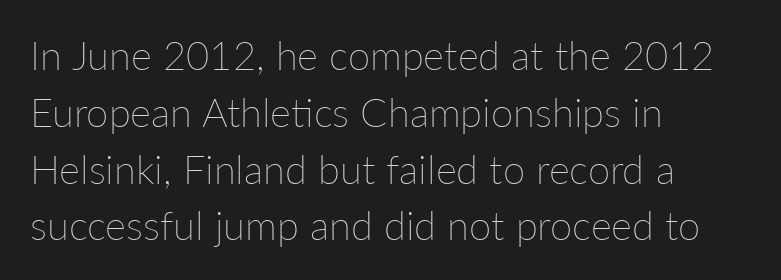
{"italic": "no", "bold": "no", "weight": "thin", "width": "normal", "stroke_contrast": "low", "x_height": "medium", "monospaced": "no", "underline": "no", "align": "left", "line_spacing": "normal", "line_spacing_ratio": 1.42, "letter_spacing": "normal", "letter_spacing_em": 0.0, "glyph_px": 40}
